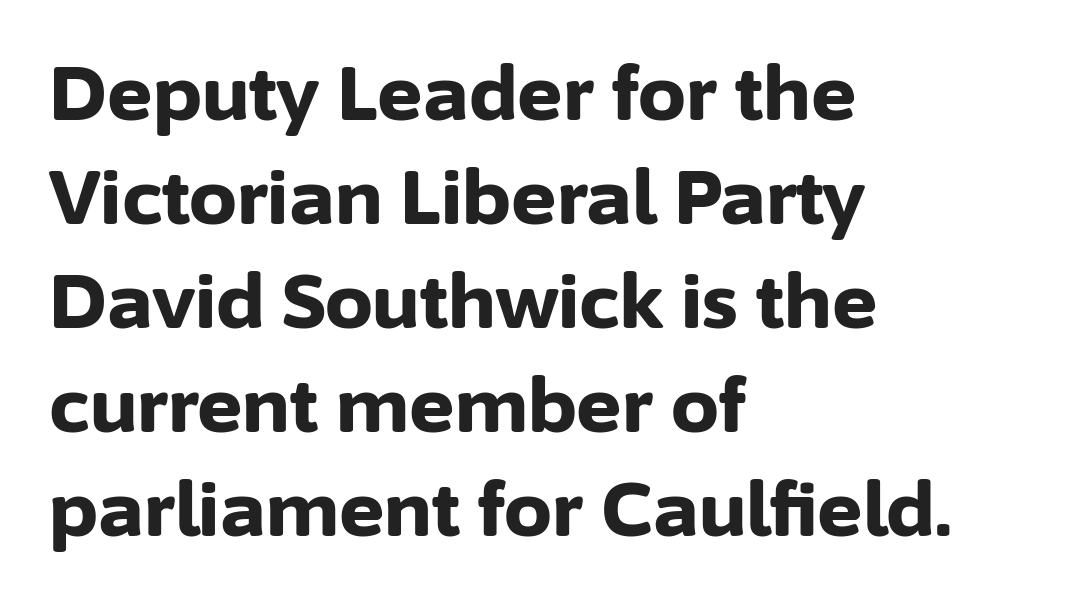
In CSS terms this would be text-align: left. The line-height multiplier appears to be the usual default. Does the lettering tilt? It doesn't — this is upright. Quick note: underline off.
